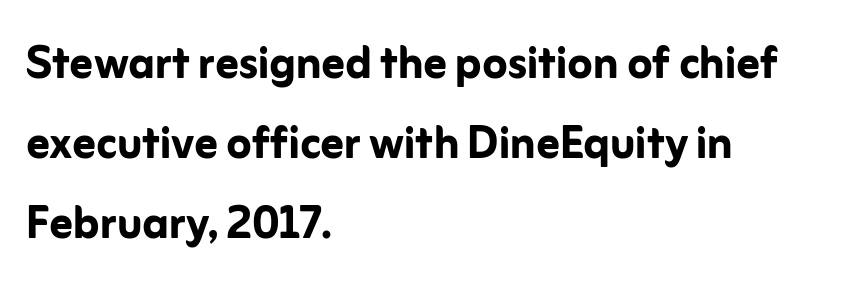
Q: Is the text bold? A: Yes.
Q: Is the text italic (slanted)? A: No, it is upright.
Q: Is the typeface a serif or a sans-serif typeface? A: Sans-serif.
Q: Is the text underlined? A: No.
Q: How is the paragraph aligned? A: Left-aligned.
Q: Is the spacing between letters normal or unusually wide? A: Normal.
Q: Is the spacing between lines tight, normal or loose? A: Normal.
Q: Width (condensed, normal, or wide)? A: Normal.
Q: Stroke contrast? A: Low.
Q: x-height? A: Medium.
Q: Monospaced? A: No.
